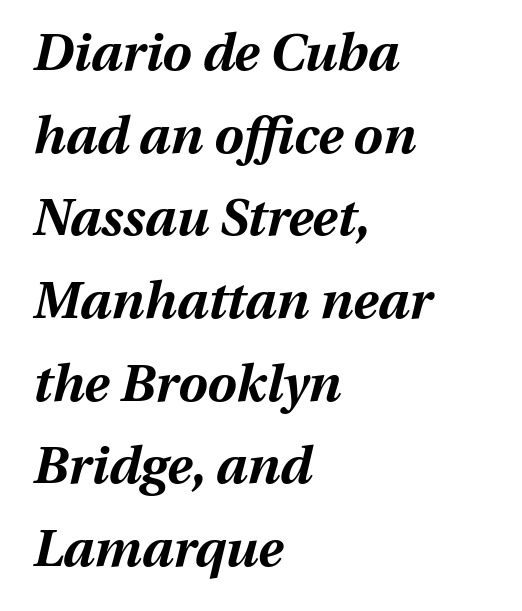
Q: Is the text bold? A: Yes.
Q: Is the text italic (slanted)? A: Yes, it leans right by about 13 degrees.
Q: Is the text underlined? A: No.
Q: How is the paragraph aligned? A: Left-aligned.
Q: Is the spacing between letters normal or unusually wide? A: Normal.
Q: Is the spacing between lines tight, normal or loose? A: Normal.
Q: Width (condensed, normal, or wide)? A: Normal.
Q: Stroke contrast? A: Medium.
Q: x-height? A: Medium.
Q: Monospaced? A: No.
